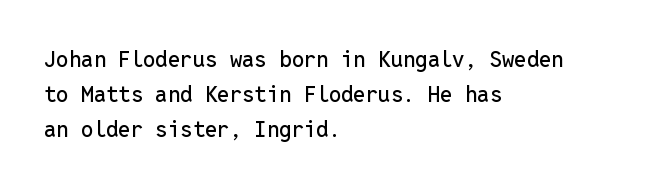
{"italic": "no", "underline": "no", "align": "left", "line_spacing": "normal", "line_spacing_ratio": 1.58, "letter_spacing": "normal", "letter_spacing_em": 0.0, "glyph_px": 22}
